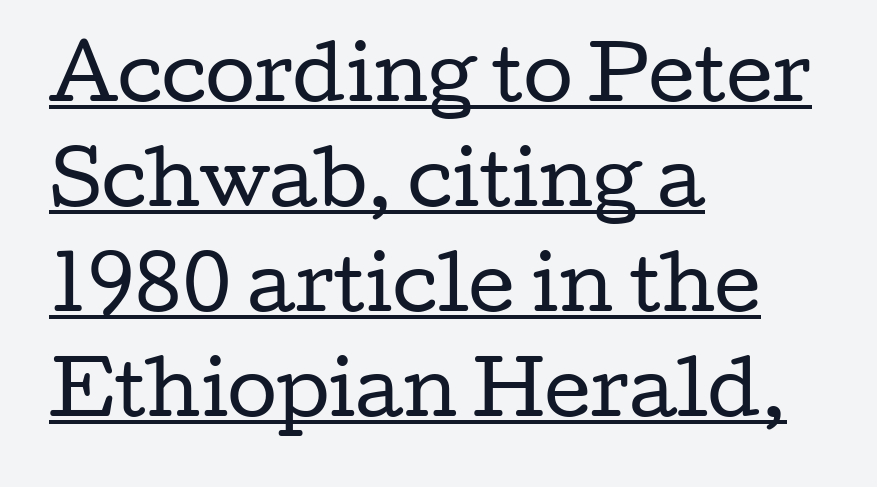
The image shows 72 px regular-weight, wide serif type, upright; set left-aligned, normal line spacing (1.46x), normal letter spacing, underlined; low stroke contrast and a medium x-height.
